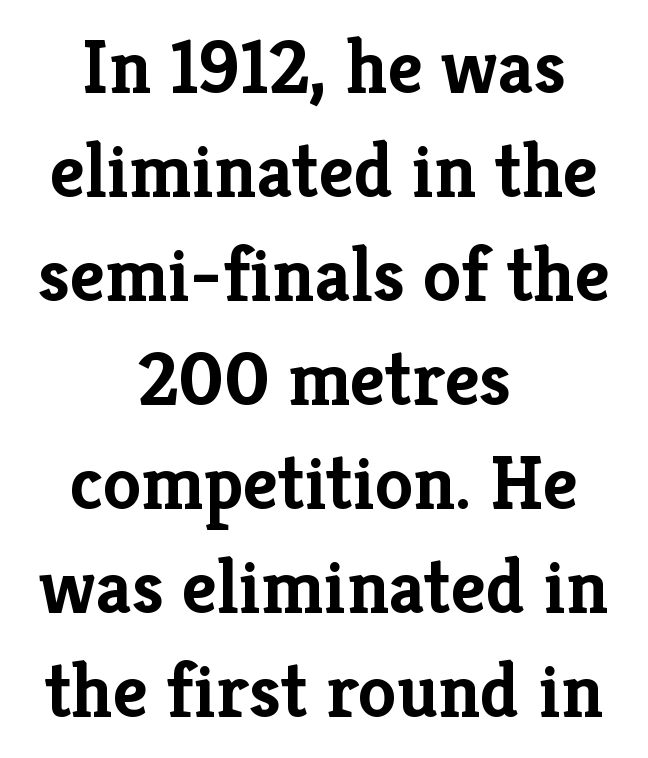
The text was rendered using a seriffed face with decorative stroke endings. The rendering uses natural spacing where letterforms have individual widths. Look at the tracking — it's just the regular setting, nothing added. Summary of weight: heavy, a full bold. Horizontal bands of white between lines are of average thickness. Notice how the stems are strictly vertical — no italics here.
